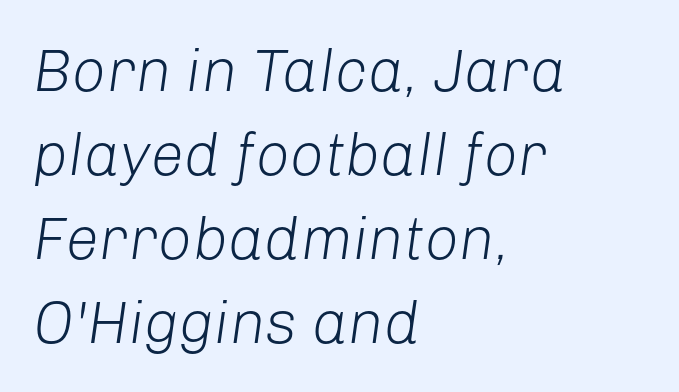
Each word holds together tightly as a unit, with standard inter-letter gaps. The face looks like a standard text weight, possibly lighter. In terms of posture, this sample is oblique. Layout note: lines flush left.
